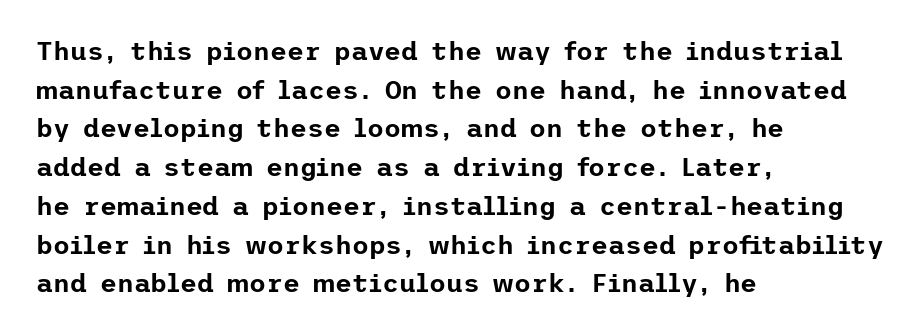
{"italic": "no", "underline": "no", "align": "left", "line_spacing": "normal", "line_spacing_ratio": 1.49, "letter_spacing": "normal", "letter_spacing_em": 0.0, "glyph_px": 26}
